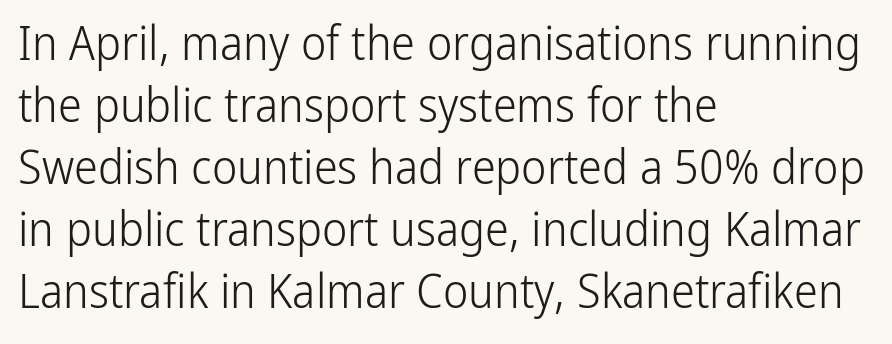
{"serif": "no", "italic": "no", "bold": "no", "weight": "light", "width": "condensed", "stroke_contrast": "low", "x_height": "medium", "monospaced": "no", "underline": "no", "align": "left", "line_spacing": "normal", "line_spacing_ratio": 1.29, "letter_spacing": "normal", "letter_spacing_em": 0.0, "glyph_px": 48}
